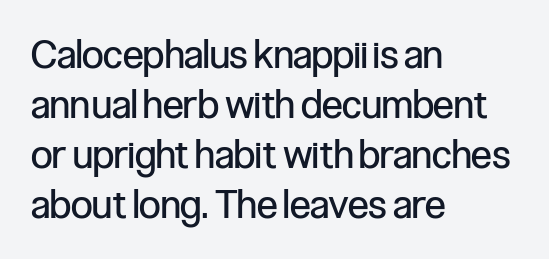
{"serif": "no", "italic": "no", "bold": "no", "weight": "regular", "width": "condensed", "stroke_contrast": "low", "x_height": "medium", "monospaced": "no", "underline": "no", "align": "left", "line_spacing": "normal", "line_spacing_ratio": 1.28, "letter_spacing": "normal", "letter_spacing_em": 0.0, "glyph_px": 39}
